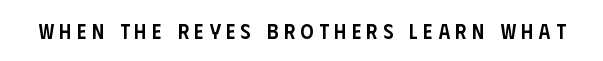
{"italic": "no", "bold": "semi", "underline": "no", "letter_spacing": "wide", "letter_spacing_em": 0.26, "glyph_px": 21}
